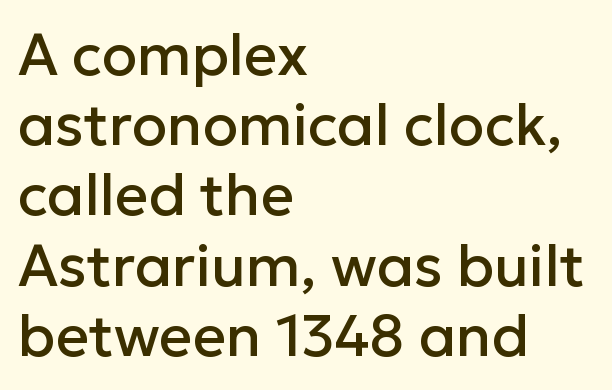
Note the varied advance widths — an 'i' is clearly narrower than an 'm'. The typeface chosen for these lines omits serifs. Is the letter spacing exaggerated? No — it looks like the ordinary default. Descenders hang freely into open space. Nope, not italic — everything's standing straight.
